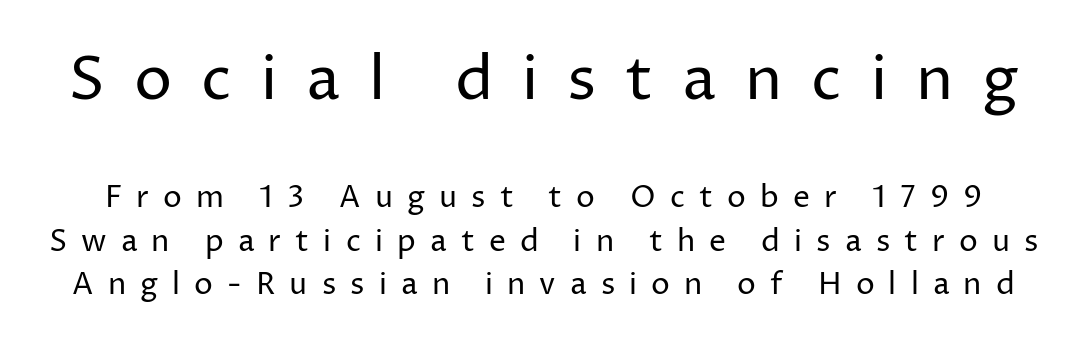
Q: Is the text bold? A: No.
Q: Is the text italic (slanted)? A: No, it is upright.
Q: Is the typeface a serif or a sans-serif typeface? A: Sans-serif.
Q: Is the text underlined? A: No.
Q: Is the spacing between letters normal or unusually wide? A: Unusually wide.
Q: Is the spacing between lines tight, normal or loose? A: Normal.
Q: Which block of text is set in a larger size, the first (top) or the second (bottom)? A: The first (top) one.
Q: Width (condensed, normal, or wide)? A: Normal.
Q: Stroke contrast? A: Low.
Q: x-height? A: Medium.
Q: Monospaced? A: No.
